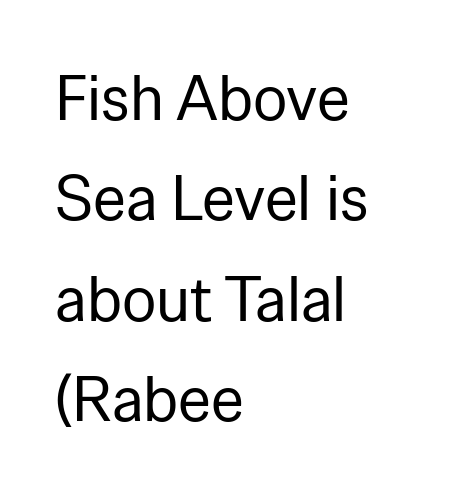
Reading down the block, your eye returns to a fixed left position each line. Does extra space separate the letters? No, they use regular spacing. Nope, not italic — everything's standing straight. The lines sit at an ordinary, default distance from one another. The designer went with a sans here, leaving each stem footless. Heft: none added — not bold.
